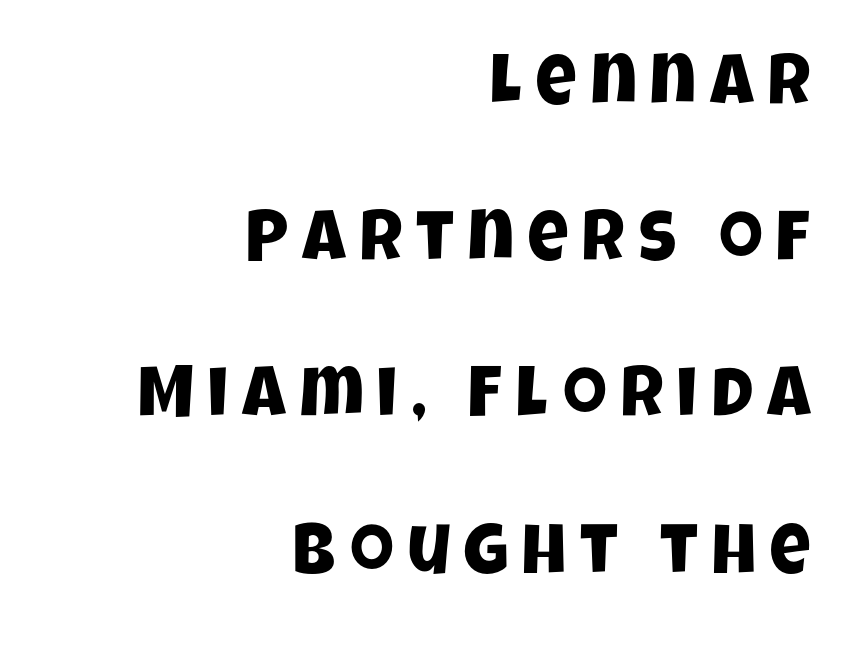
The image shows 71 px condensed sans-serif type; set right-aligned, loose line spacing (2.2x), not underlined; low stroke contrast and a large x-height.
